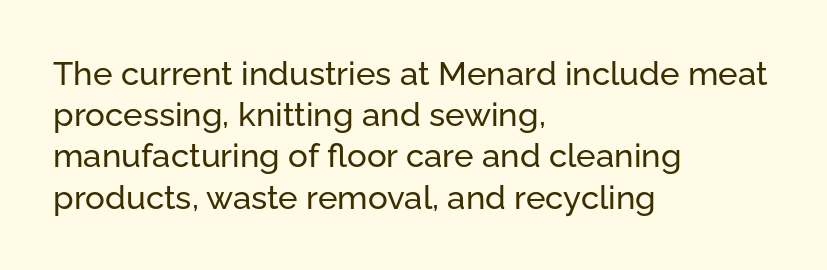
{"serif": "no", "italic": "no", "width": "normal", "stroke_contrast": "low", "x_height": "medium", "monospaced": "no", "underline": "no", "align": "left", "line_spacing": "normal", "line_spacing_ratio": 1.25, "letter_spacing": "normal", "letter_spacing_em": 0.0, "glyph_px": 33}
